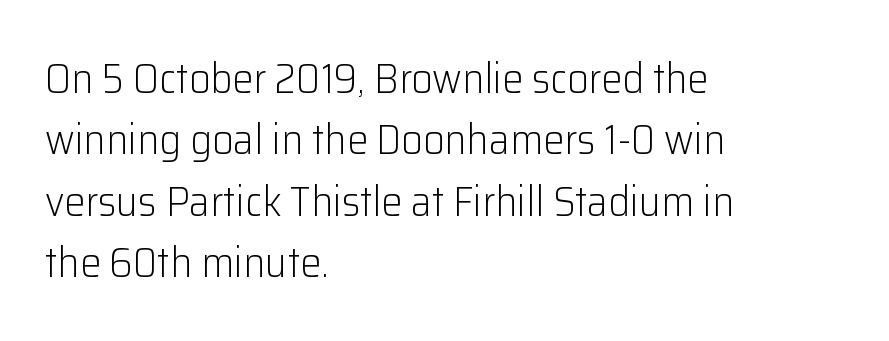
Q: Is the text bold? A: No.
Q: Is the text italic (slanted)? A: No, it is upright.
Q: Is the typeface a serif or a sans-serif typeface? A: Sans-serif.
Q: Is the text underlined? A: No.
Q: How is the paragraph aligned? A: Left-aligned.
Q: Is the spacing between letters normal or unusually wide? A: Normal.
Q: Is the spacing between lines tight, normal or loose? A: Normal.
Q: Width (condensed, normal, or wide)? A: Normal.
Q: Stroke contrast? A: Low.
Q: x-height? A: Medium.
Q: Monospaced? A: No.
